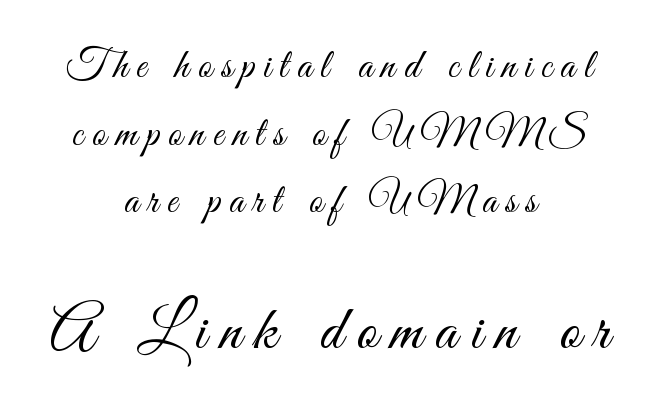
The image shows 63 px light, condensed sans-serif type; set centered, normal line spacing (1.61x), unusually wide letter spacing (+0.21 em), not underlined; the second (bottom) block is 1.5x larger; medium stroke contrast and a small x-height.
